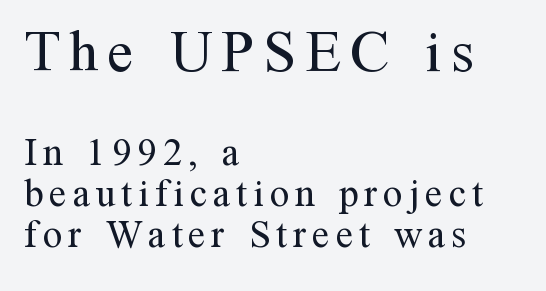
{"serif": "yes", "italic": "no", "bold": "no", "weight": "regular", "width": "normal", "stroke_contrast": "medium", "x_height": "medium", "monospaced": "no", "underline": "no", "align": "left", "line_spacing": "tight", "line_spacing_ratio": 1.06, "larger_block": "first", "size_ratio": 1.51, "glyph_px": 59}
